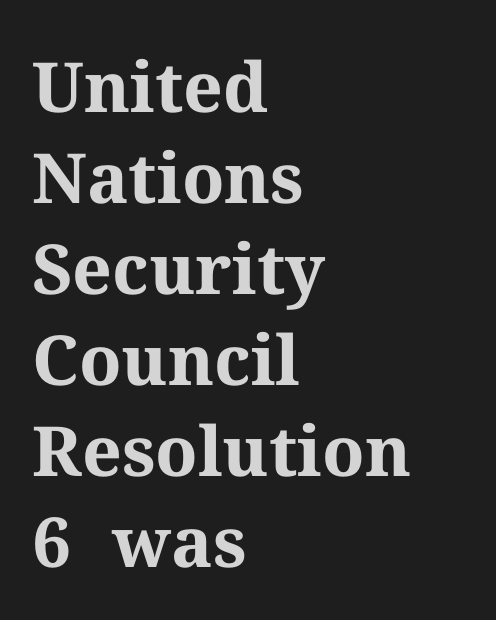
A typesetter would call this proportional, since set widths differ per character. These words are printed bold, with thick strokes throughout. Whoever set this chose a conventional vertical rhythm. The text block is weighted toward the left margin, trailing off unevenly rightward.
